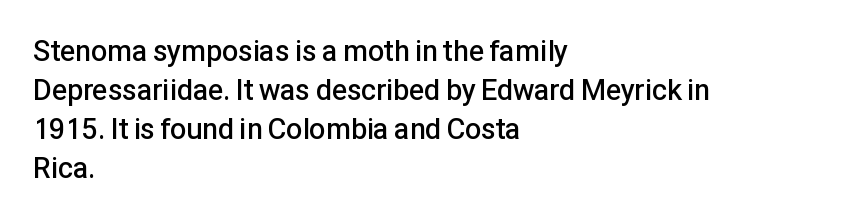
Q: Is the text bold? A: Semi-bold.
Q: Is the text italic (slanted)? A: No, it is upright.
Q: Is the typeface a serif or a sans-serif typeface? A: Sans-serif.
Q: Is the text underlined? A: No.
Q: How is the paragraph aligned? A: Left-aligned.
Q: Is the spacing between letters normal or unusually wide? A: Normal.
Q: Is the spacing between lines tight, normal or loose? A: Normal.
Q: Width (condensed, normal, or wide)? A: Normal.
Q: Stroke contrast? A: Low.
Q: x-height? A: Medium.
Q: Monospaced? A: No.
